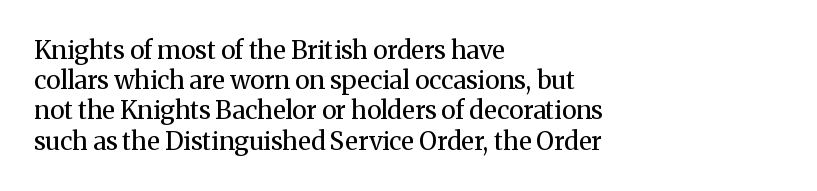
{"italic": "no", "bold": "no", "underline": "no", "align": "left", "line_spacing_ratio": 1.21, "letter_spacing": "normal", "letter_spacing_em": 0.0, "glyph_px": 25}
